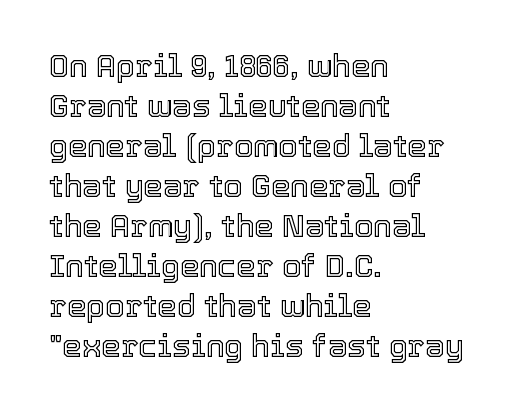
{"italic": "no", "width": "normal", "x_height": "medium", "monospaced": "no", "underline": "no", "align": "left", "line_spacing": "normal", "line_spacing_ratio": 1.29, "letter_spacing": "normal", "letter_spacing_em": 0.0, "glyph_px": 31}
